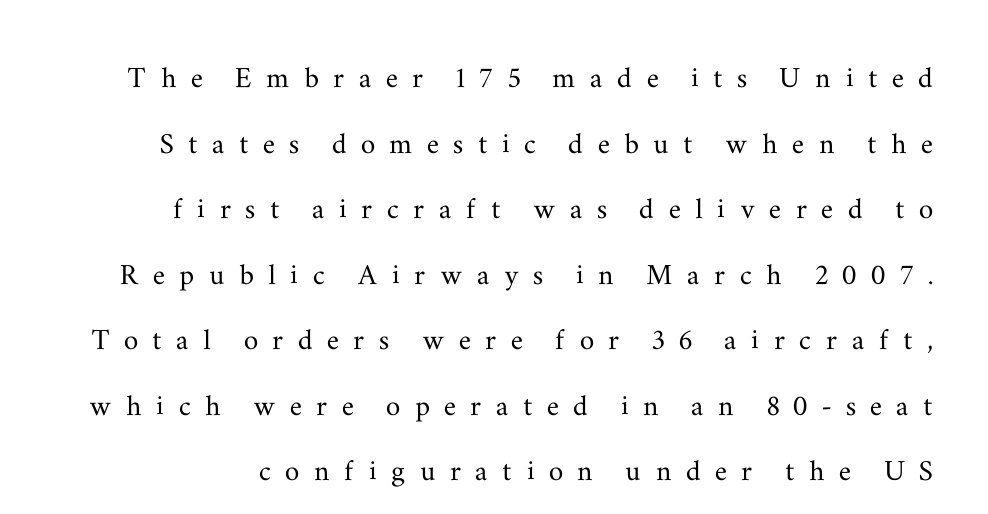
The image shows 36 px wide serif type, upright; set line spacing 1.82x, unusually wide letter spacing (+0.4 em), not underlined; medium stroke contrast and a small x-height.
